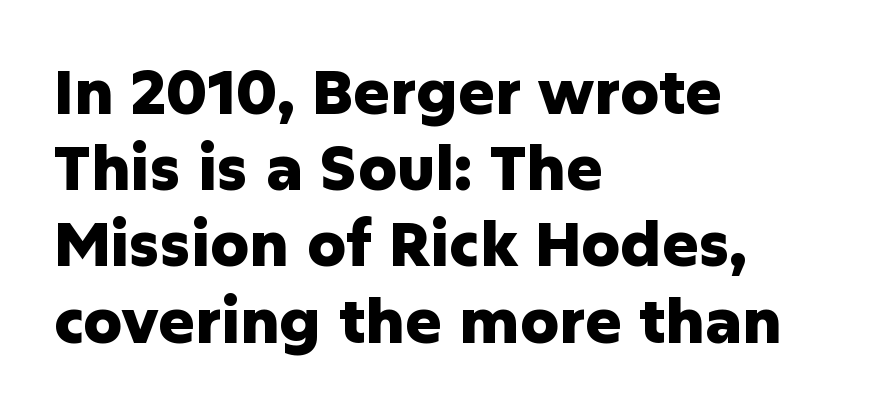
Line beginnings align vertically; line endings do not. Strokes here are thick enough to call this a true bold. Plain, unruled lines of type. The lettering holds an erect, upright posture throughout.
